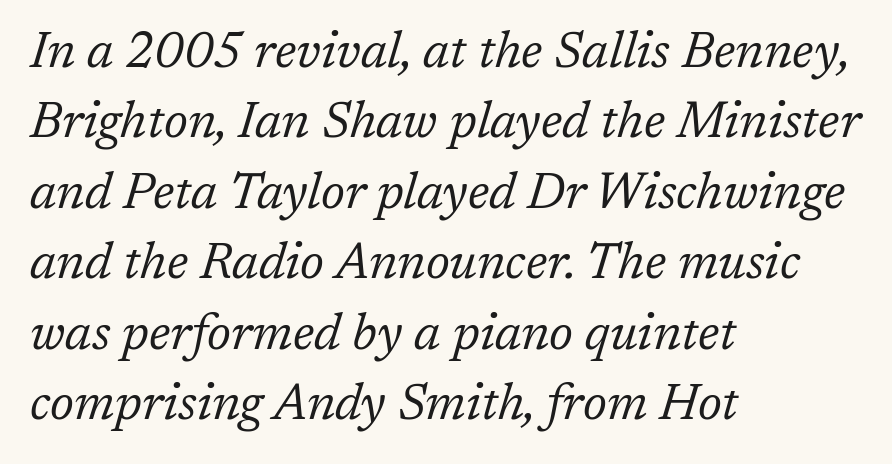
Weight: in the light-to-regular range. Glyph-to-glyph distance matches everyday printed text. Lines of text with bare space underneath. Every row of glyphs begins at an identical x-position on the left. Leading: standard.
